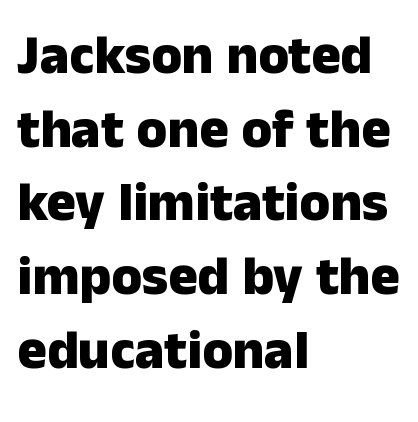
These lines keep a tight, regular rhythm from letter to letter. The strip under each line holds only bare page. If you measured baseline to baseline, you'd find a middling distance. I'd call this a sans setting — the letters go barefoot. The lettering stays uniformly vertical, giving the passage a roman look. Notice how the passage keeps a crisp vertical edge on the left only.
